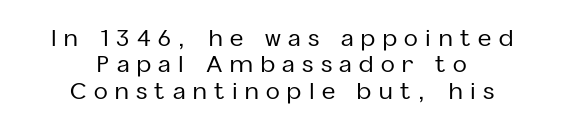
The image shows 23 px text type, upright; set centered, tight line spacing (1.15x), unusually wide letter spacing (+0.33 em), not underlined.
